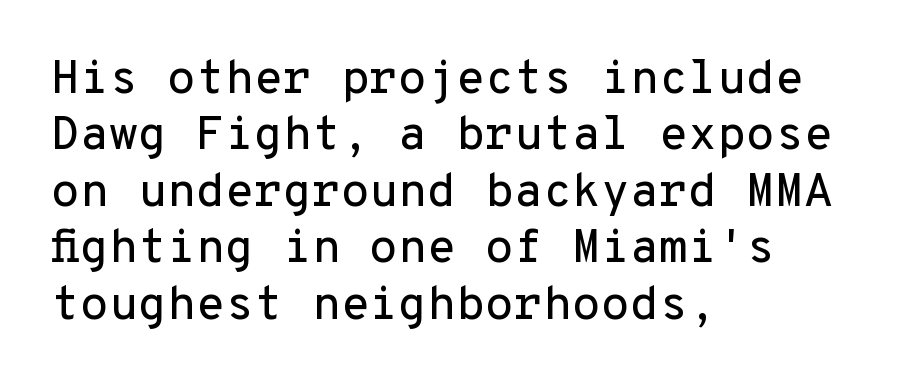
This rendering features lettering with no underline. The lettering holds an erect, upright posture throughout. These lines keep a tight, regular rhythm from letter to letter. The rag falls on the right side of this text block. A typesetter would label this face a sans.
